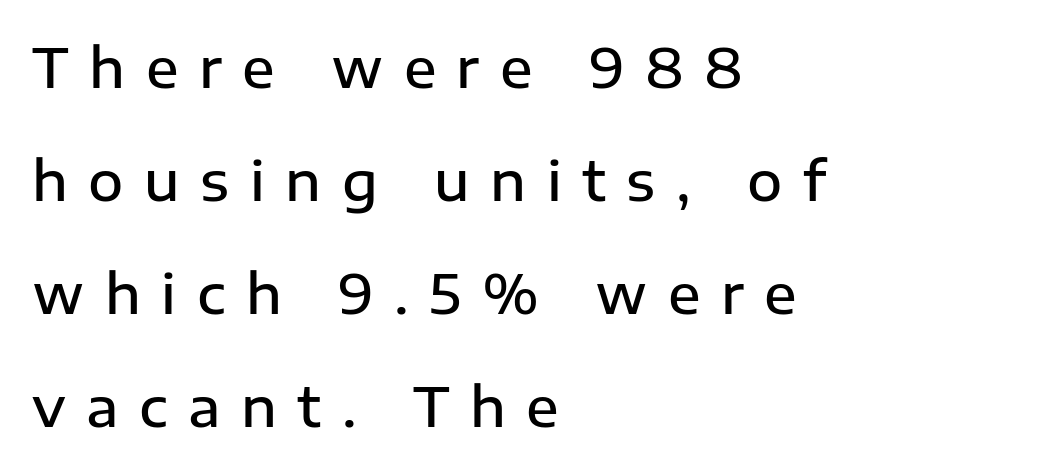
Q: Is the text bold? A: Semi-bold.
Q: Is the text italic (slanted)? A: No, it is upright.
Q: Is the typeface a serif or a sans-serif typeface? A: Sans-serif.
Q: Is the text underlined? A: No.
Q: How is the paragraph aligned? A: Left-aligned.
Q: Is the spacing between letters normal or unusually wide? A: Unusually wide.
Q: Is the spacing between lines tight, normal or loose? A: Loose.
Q: Width (condensed, normal, or wide)? A: Normal.
Q: Stroke contrast? A: Low.
Q: x-height? A: Medium.
Q: Monospaced? A: No.
